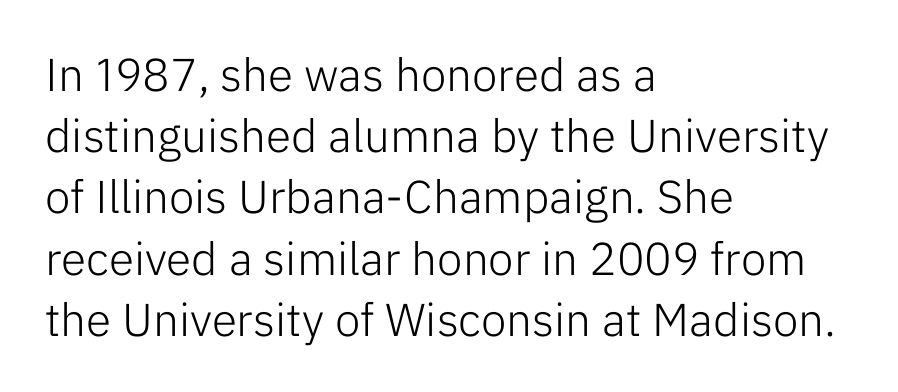
The type family on display is of the sans-serif kind. The weight tops out at a normal text grade. The strip under each line holds only bare page. Each new line begins a customary step beneath the previous one. These lines stack with their left ends in a neat column.
